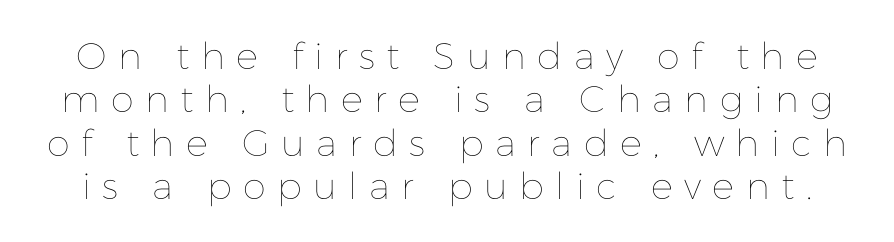
Q: Is the text bold? A: No.
Q: Is the text italic (slanted)? A: No, it is upright.
Q: Is the text underlined? A: No.
Q: Is the spacing between letters normal or unusually wide? A: Unusually wide.
Q: Width (condensed, normal, or wide)? A: Normal.
Q: Stroke contrast? A: Low.
Q: x-height? A: Medium.
Q: Monospaced? A: No.
